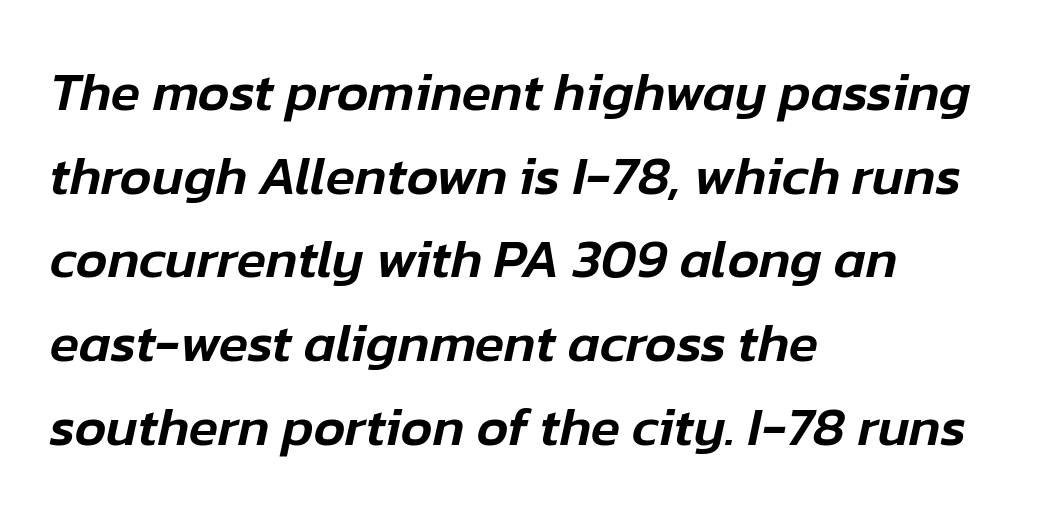
Casual observation: everything's shoved over to the left. The lines sit at an ordinary, default distance from one another. Proportional: the letters do not fall into vertical columns. Designer's note — italics engaged.
